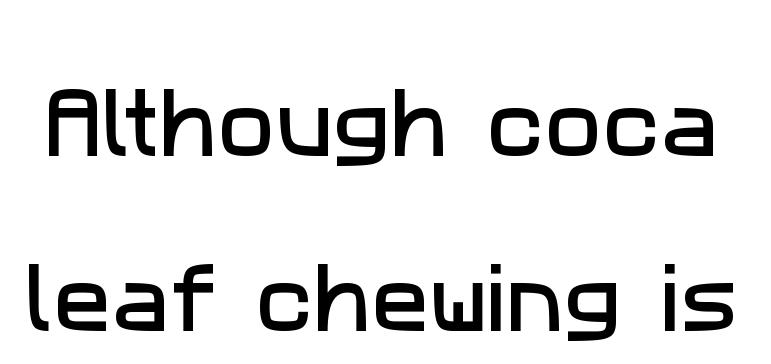
{"serif": "no", "width": "normal", "stroke_contrast": "low", "x_height": "medium", "monospaced": "no", "underline": "no", "line_spacing": "loose", "line_spacing_ratio": 2.27, "letter_spacing": "normal", "letter_spacing_em": 0.0, "glyph_px": 77}
